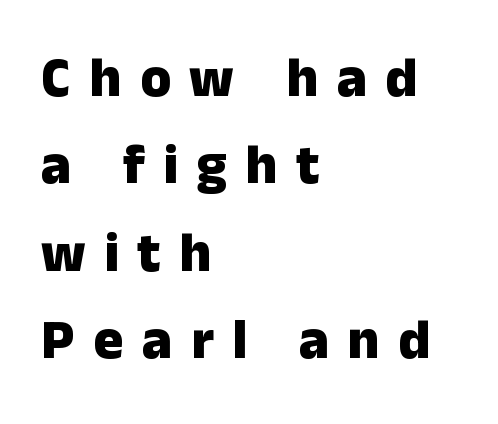
The image shows 56 px heavy sans-serif type, upright; set left-aligned, normal line spacing (1.56x), unusually wide letter spacing (+0.33 em), not underlined; low stroke contrast and a medium x-height.
